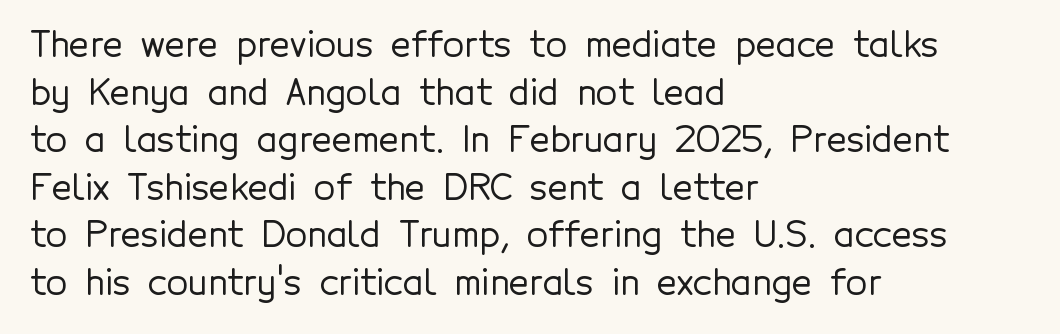
Italic: no, the glyphs are upright roman. The text block is weighted toward the left margin, trailing off unevenly rightward. Each new line begins a customary step beneath the previous one. The gap between lines stays unmarked. Spacing verdict: proportional, widths tailored to each character.
